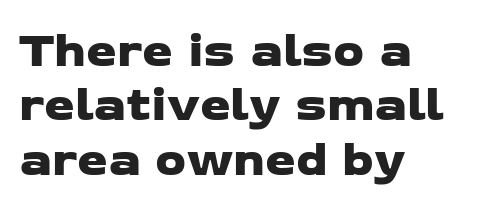
{"serif": "no", "width": "wide", "stroke_contrast": "low", "x_height": "medium", "monospaced": "no", "underline": "no", "align": "left", "line_spacing": "tight", "line_spacing_ratio": 1.11, "letter_spacing": "normal", "letter_spacing_em": 0.0, "glyph_px": 49}
